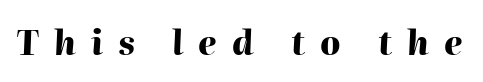
{"italic": "yes", "lean": "right", "slant_degrees": 2, "bold": "yes", "weight": "heavy", "width": "normal", "stroke_contrast": "high", "x_height": "medium", "monospaced": "no", "underline": "no", "letter_spacing": "wide", "letter_spacing_em": 0.46, "glyph_px": 33}
